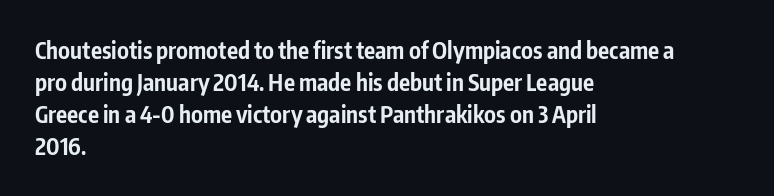
{"italic": "no", "bold": "yes", "underline": "no", "align": "left", "line_spacing": "normal", "line_spacing_ratio": 1.39, "letter_spacing": "normal", "letter_spacing_em": 0.0, "glyph_px": 23}
